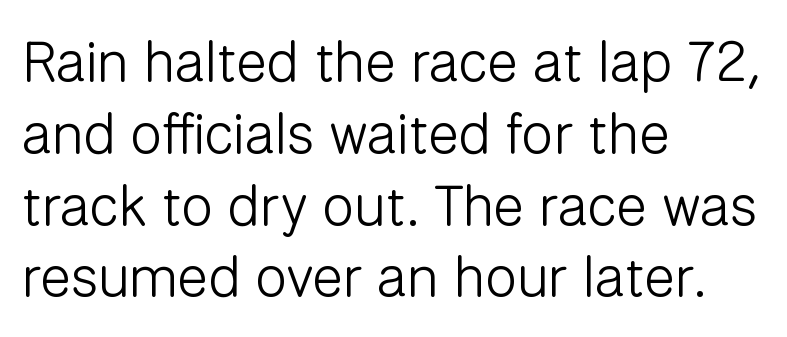
Q: Is the text bold? A: No.
Q: Is the text italic (slanted)? A: No, it is upright.
Q: Is the typeface a serif or a sans-serif typeface? A: Sans-serif.
Q: Is the text underlined? A: No.
Q: How is the paragraph aligned? A: Left-aligned.
Q: Is the spacing between letters normal or unusually wide? A: Normal.
Q: Is the spacing between lines tight, normal or loose? A: Normal.
Q: Width (condensed, normal, or wide)? A: Normal.
Q: Stroke contrast? A: Low.
Q: x-height? A: Medium.
Q: Monospaced? A: No.
